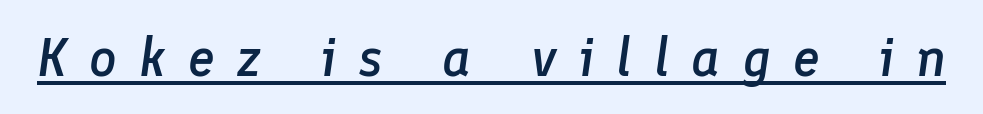
The image shows 54 px semibold type, italic (leaning right); set unusually wide letter spacing (+0.41 em), underlined; low stroke contrast and a medium x-height.
